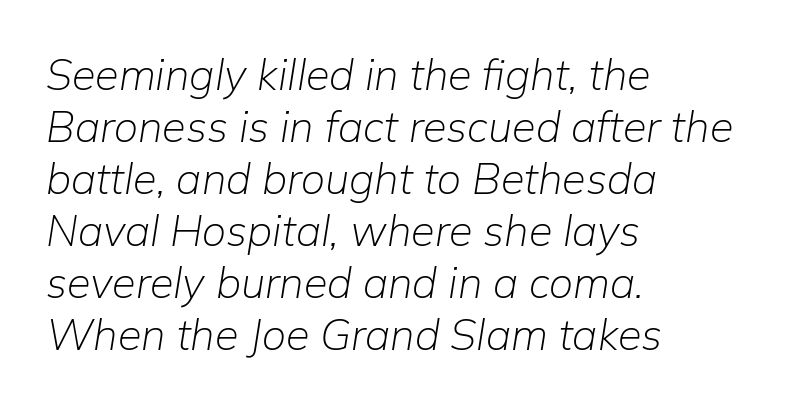
The characters are drawn with everyday or finer stroke widths. Caption: standard tracking, unaltered. No word sits above an underline. Looks like regular typesetting: each glyph gets only the width it needs. Compared with a centered layout, this one pins lines to the left instead.
